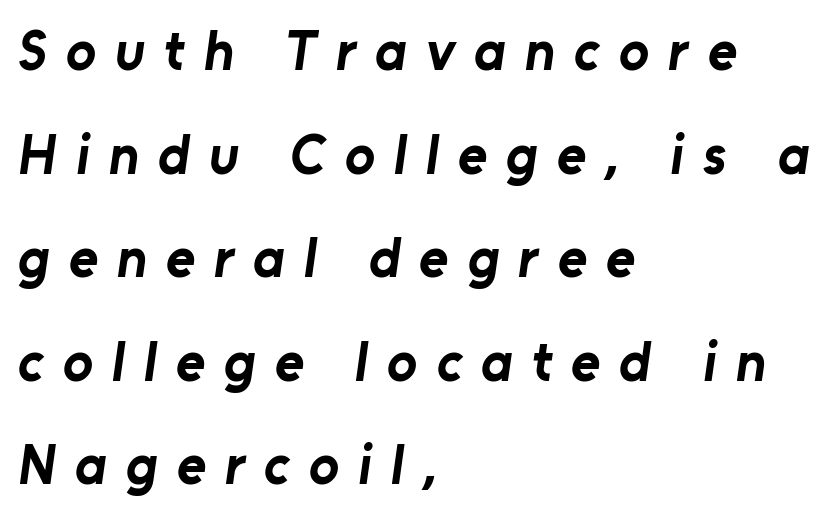
Q: Is the text bold? A: Yes.
Q: Is the typeface a serif or a sans-serif typeface? A: Sans-serif.
Q: Is the text underlined? A: No.
Q: How is the paragraph aligned? A: Left-aligned.
Q: Is the spacing between letters normal or unusually wide? A: Unusually wide.
Q: Width (condensed, normal, or wide)? A: Normal.
Q: Stroke contrast? A: Low.
Q: x-height? A: Medium.
Q: Monospaced? A: No.
